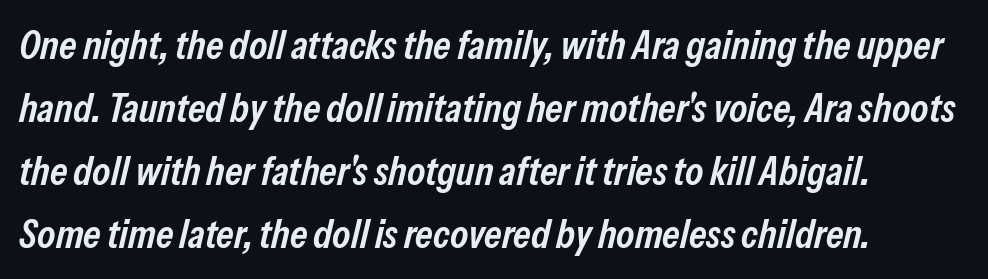
{"italic": "yes", "lean": "right", "slant_degrees": 13, "bold": "semi", "weight": "semibold", "width": "condensed", "stroke_contrast": "low", "x_height": "medium", "monospaced": "no", "underline": "no", "align": "left", "line_spacing": "normal", "line_spacing_ratio": 1.54, "letter_spacing": "normal", "letter_spacing_em": 0.0, "glyph_px": 41}
